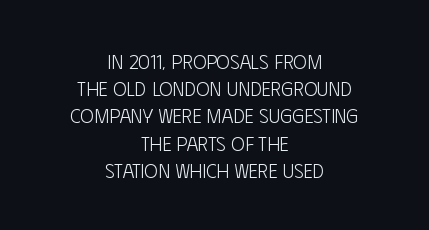
Q: Is the text bold? A: No.
Q: Is the text italic (slanted)? A: No, it is upright.
Q: Is the text underlined? A: No.
Q: How is the paragraph aligned? A: Centered.
Q: Is the spacing between letters normal or unusually wide? A: Normal.
Q: Is the spacing between lines tight, normal or loose? A: Normal.
